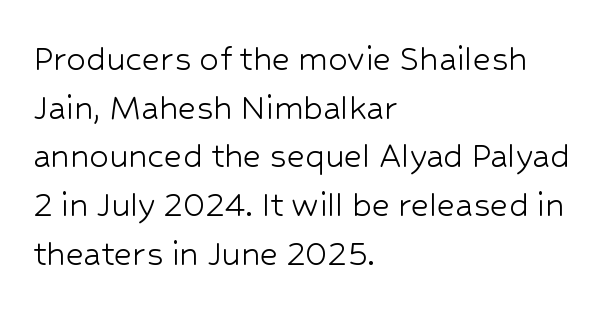
{"serif": "no", "italic": "no", "bold": "no", "weight": "light", "width": "normal", "stroke_contrast": "low", "x_height": "medium", "monospaced": "no", "underline": "no", "align": "left", "line_spacing": "normal", "line_spacing_ratio": 1.25, "letter_spacing": "normal", "letter_spacing_em": 0.0, "glyph_px": 39}
